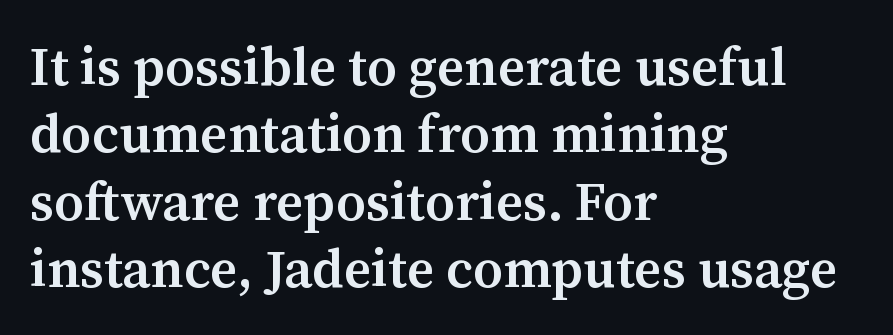
If you drew a line through each stem, it would be perfectly vertical. You could call the tracking neutral — neither tight nor loose. Compared with a centered layout, this one pins lines to the left instead. Underlining? Definitely not there. Normally led — the rows are evenly, conventionally spaced. Heft: intermediate — a semibold.
